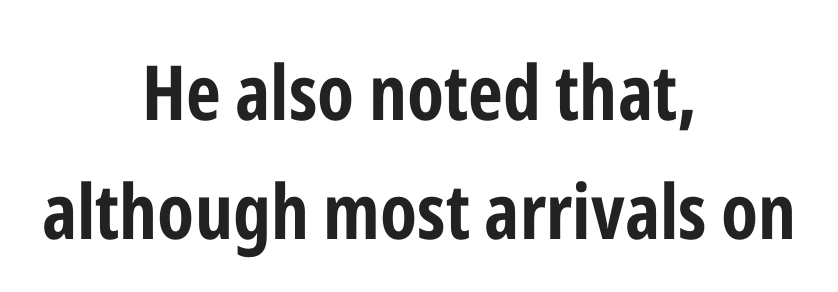
Q: Is the text bold? A: Yes.
Q: Is the text italic (slanted)? A: No, it is upright.
Q: Is the typeface a serif or a sans-serif typeface? A: Sans-serif.
Q: Is the text underlined? A: No.
Q: How is the paragraph aligned? A: Centered.
Q: Is the spacing between letters normal or unusually wide? A: Normal.
Q: Is the spacing between lines tight, normal or loose? A: Normal.
Q: Width (condensed, normal, or wide)? A: Condensed.
Q: Stroke contrast? A: Low.
Q: x-height? A: Medium.
Q: Monospaced? A: No.
